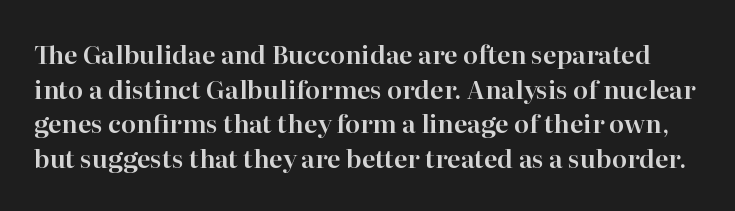
Italic? Not at all — the glyphs are vertical. Short note: letters normally spaced. Does the leading feel generous? No, just average. The glyphs are unaccompanied by any horizontal stroke below them.
